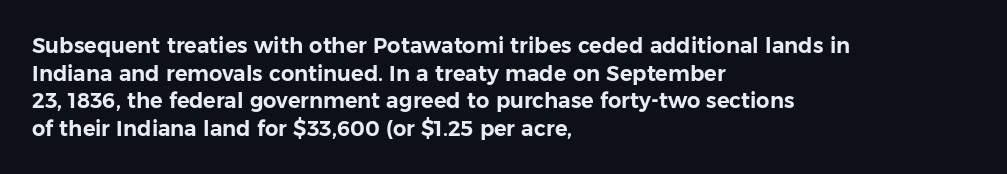
Q: Is the text italic (slanted)? A: No, it is upright.
Q: Is the text underlined? A: No.
Q: How is the paragraph aligned? A: Left-aligned.
Q: Is the spacing between letters normal or unusually wide? A: Normal.
Q: Is the spacing between lines tight, normal or loose? A: Normal.
